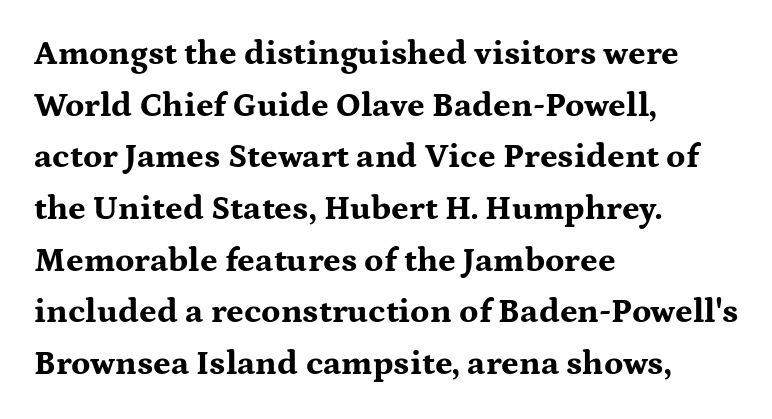
The image shows 34 px bold, wide serif type, upright; set left-aligned, normal line spacing (1.52x), normal letter spacing, not underlined; medium stroke contrast and a medium x-height.
